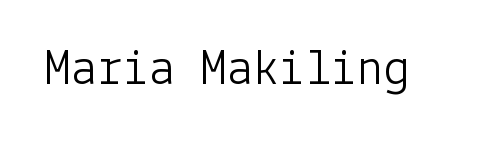
The image shows 52 px light sans-serif type, upright; set normal letter spacing, not underlined; low stroke contrast and a medium x-height.
